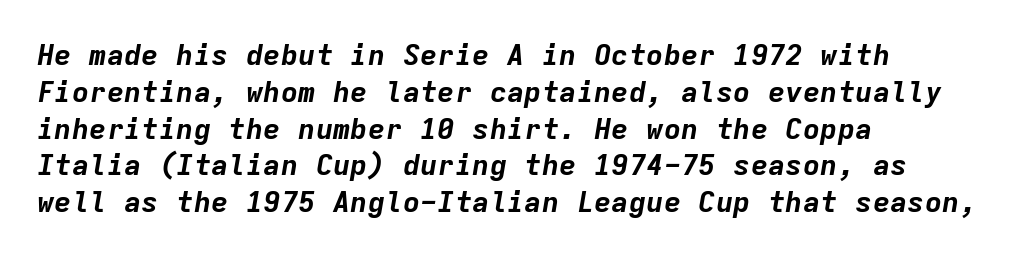
Set as a true bold cut, around the 700 mark. Honestly, the letter spacing is just normal — you wouldn't notice it. The glyphs look as if they've been sheared to an angle. Fixed-width glyphs throughout — classic coding-font behaviour. Summary of vertical rhythm: regular, with standard interline spacing.
